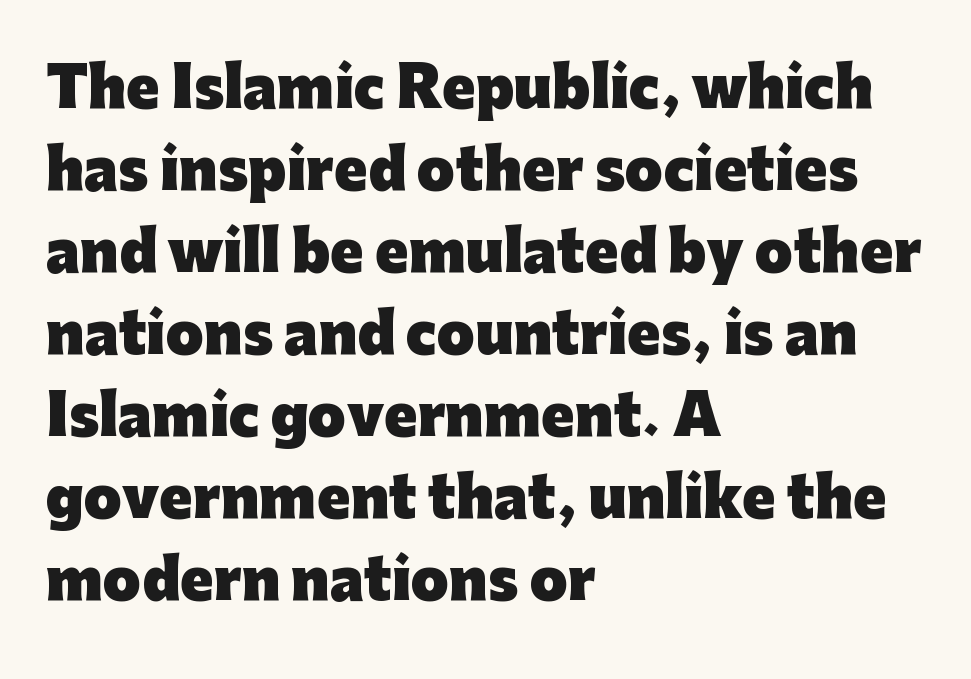
{"serif": "no", "italic": "no", "bold": "yes", "weight": "heavy", "width": "normal", "stroke_contrast": "low", "x_height": "medium", "monospaced": "no", "underline": "no", "align": "left", "line_spacing": "normal", "line_spacing_ratio": 1.49, "letter_spacing": "normal", "letter_spacing_em": 0.0, "glyph_px": 55}
